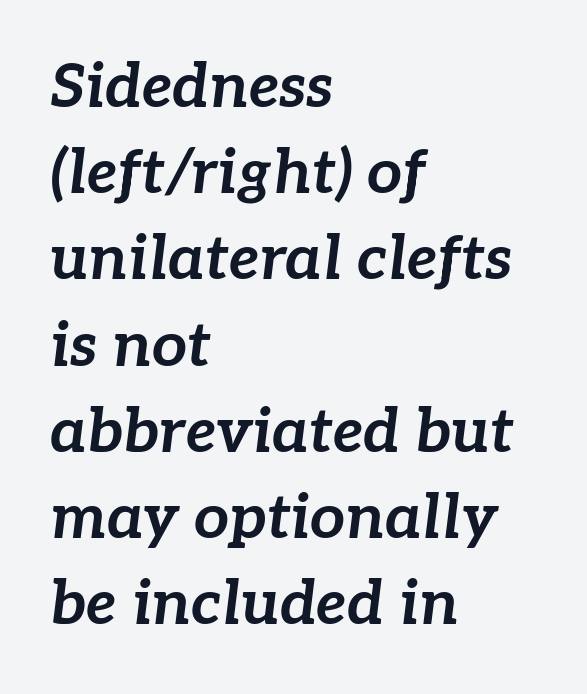
{"italic": "yes", "lean": "right", "slant_degrees": 7, "bold": "yes", "weight": "bold", "width": "normal", "stroke_contrast": "low", "x_height": "medium", "monospaced": "no", "underline": "no", "align": "left", "line_spacing": "normal", "line_spacing_ratio": 1.39, "letter_spacing": "normal", "letter_spacing_em": 0.0, "glyph_px": 62}
